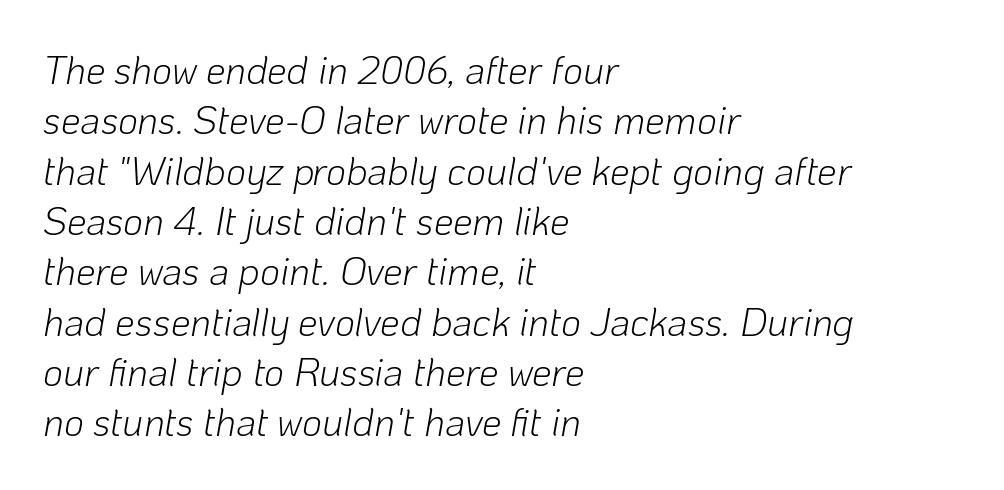
{"italic": "yes", "lean": "right", "slant_degrees": 10, "bold": "no", "weight": "light", "width": "normal", "stroke_contrast": "low", "x_height": "medium", "monospaced": "no", "underline": "no", "align": "left", "line_spacing": "normal", "line_spacing_ratio": 1.29, "letter_spacing": "normal", "letter_spacing_em": 0.0, "glyph_px": 39}
